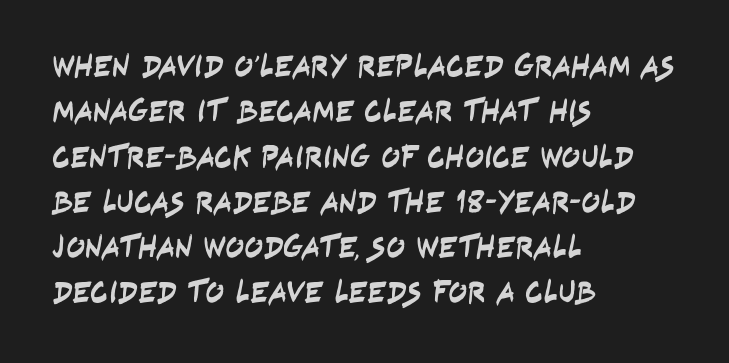
This sample has the flowing, uneven cadence of proportional lettering. Tracking here is standard; glyphs follow each other at the usual distance. A clean baseline with only descenders dipping below it. Short and long lines alike share a common starting point at left. Letterform terminals end flat and unadorned throughout the passage. Line spacing here is normal.
